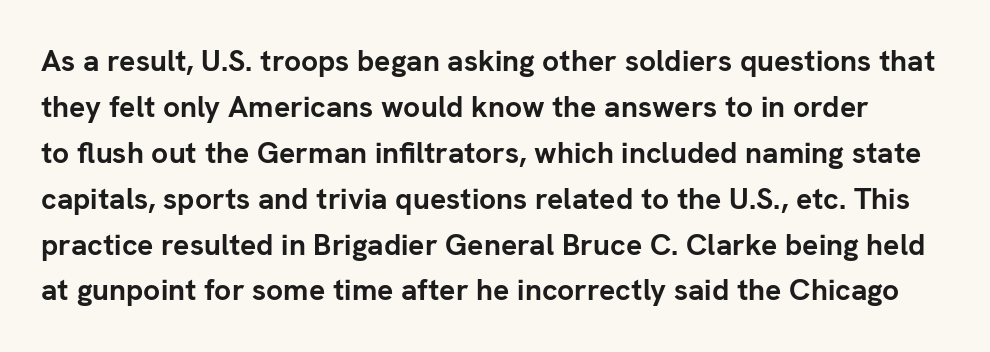
Q: Is the text bold? A: Yes.
Q: Is the text italic (slanted)? A: No, it is upright.
Q: Is the typeface a serif or a sans-serif typeface? A: Sans-serif.
Q: Is the text underlined? A: No.
Q: Is the spacing between letters normal or unusually wide? A: Normal.
Q: Is the spacing between lines tight, normal or loose? A: Normal.
Q: Width (condensed, normal, or wide)? A: Normal.
Q: Stroke contrast? A: Low.
Q: x-height? A: Medium.
Q: Monospaced? A: No.
